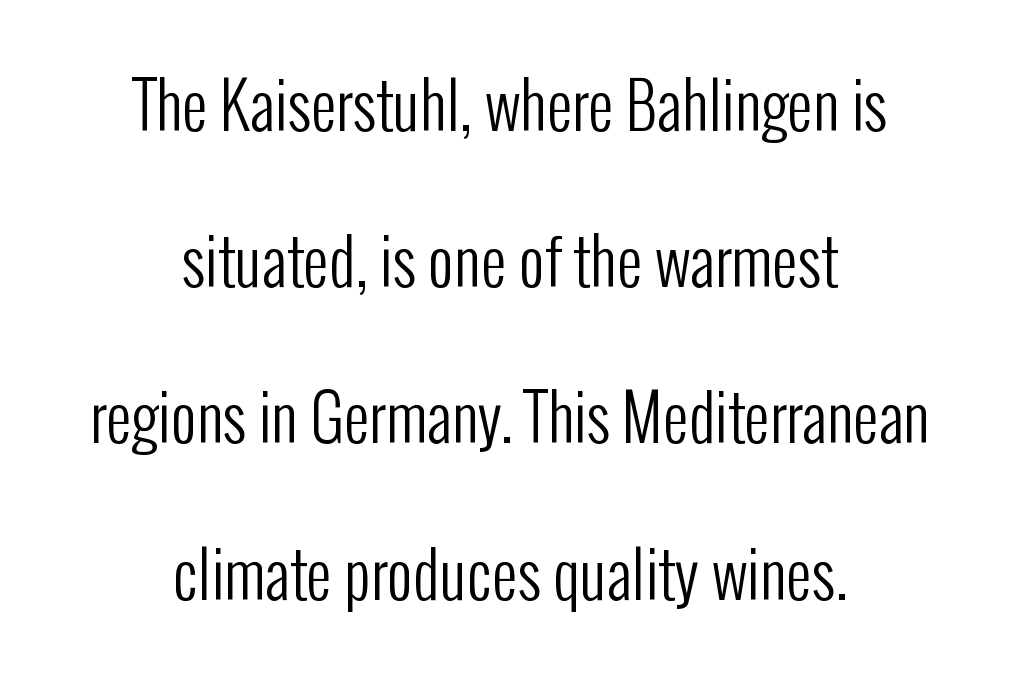
The letterforms sit shoulder to shoulder at normal distance. Short and long lines alike share a common midpoint. Beneath every word, the page is bare. Here the designer chose a conventional face with non-uniform glyph widths. Unlike italic type, these characters show no tilt at all. Think standard paragraph weight, or any step lighter than that.
